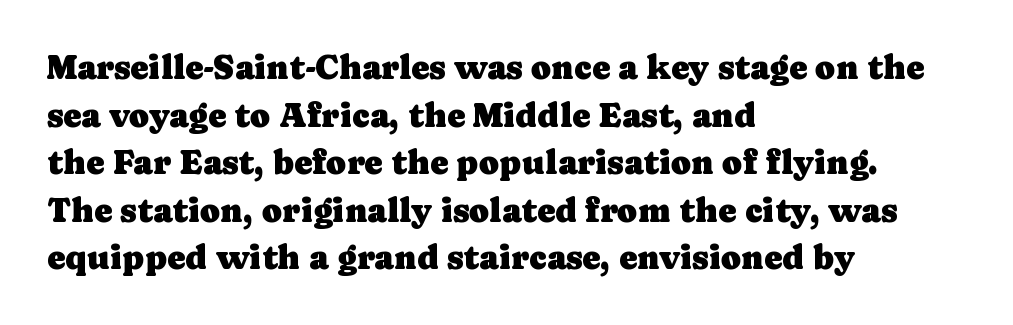
The image shows 34 px serif type, upright; set left-aligned, normal line spacing (1.4x), normal letter spacing, not underlined; low stroke contrast and a medium x-height.
